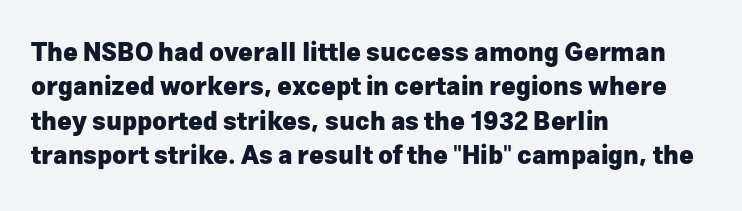
{"italic": "no", "bold": "yes", "underline": "no", "align": "left", "line_spacing": "normal", "line_spacing_ratio": 1.38, "letter_spacing": "normal", "letter_spacing_em": 0.0, "glyph_px": 25}
